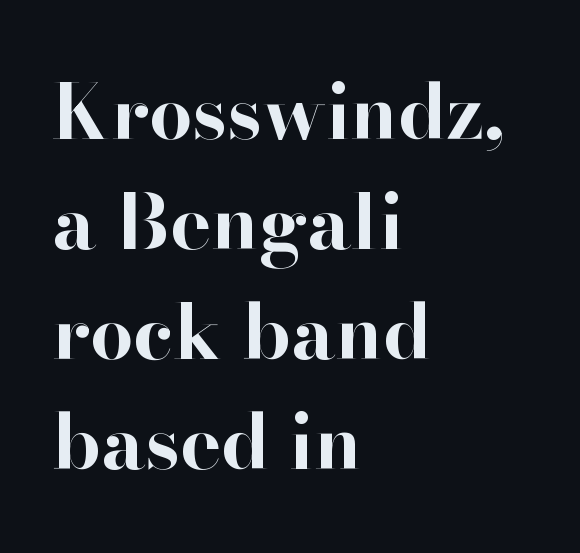
How heavy is the stroke? Heavy — this is a bold. Where is the straight margin? On the left. The space directly below the letters is spotless. The passage shown is typeset with a serif family.
